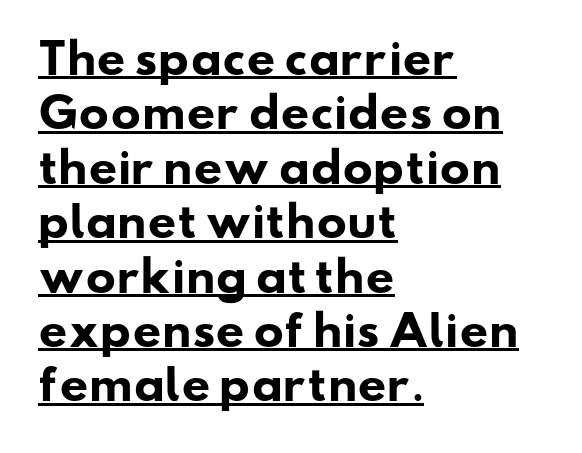
Q: Is the text bold? A: Yes.
Q: Is the typeface a serif or a sans-serif typeface? A: Sans-serif.
Q: Is the text underlined? A: Yes.
Q: How is the paragraph aligned? A: Left-aligned.
Q: Is the spacing between letters normal or unusually wide? A: Normal.
Q: Is the spacing between lines tight, normal or loose? A: Normal.
Q: Width (condensed, normal, or wide)? A: Wide.
Q: Stroke contrast? A: Low.
Q: x-height? A: Small.
Q: Monospaced? A: No.
